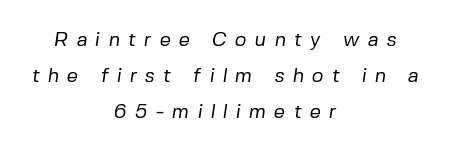
The image shows 20 px text type; set centered, line spacing 1.79x, unusually wide letter spacing (+0.4 em), not underlined.
